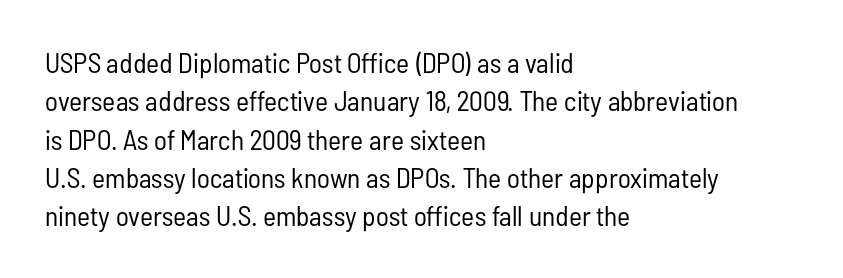
The lettering stays uniformly vertical, giving the passage a roman look. Typeset ragged right — the left edge is the straight one. The typesetting does not lean heavy: it is not bold. Spacing between characters is what you'd get straight out of the box.
